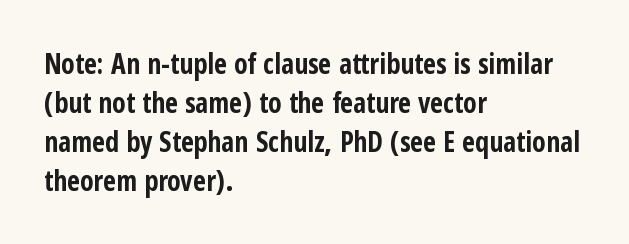
The image shows 28 px bold, condensed sans-serif type, upright; set left-aligned, normal line spacing (1.39x), normal letter spacing, not underlined; low stroke contrast and a medium x-height.
